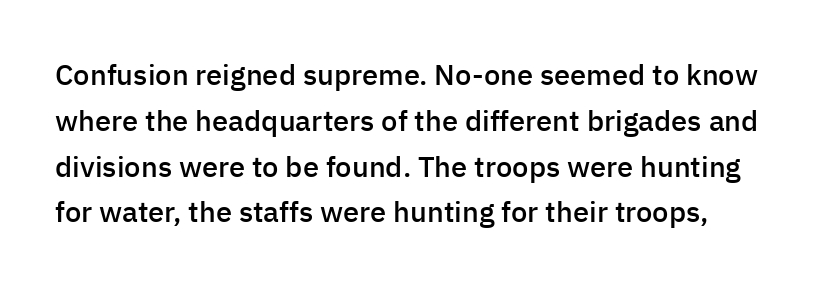
Q: Is the text bold? A: Semi-bold.
Q: Is the text italic (slanted)? A: No, it is upright.
Q: Is the typeface a serif or a sans-serif typeface? A: Sans-serif.
Q: Is the text underlined? A: No.
Q: Is the spacing between letters normal or unusually wide? A: Normal.
Q: Is the spacing between lines tight, normal or loose? A: Normal.
Q: Width (condensed, normal, or wide)? A: Normal.
Q: Stroke contrast? A: Low.
Q: x-height? A: Medium.
Q: Monospaced? A: No.
